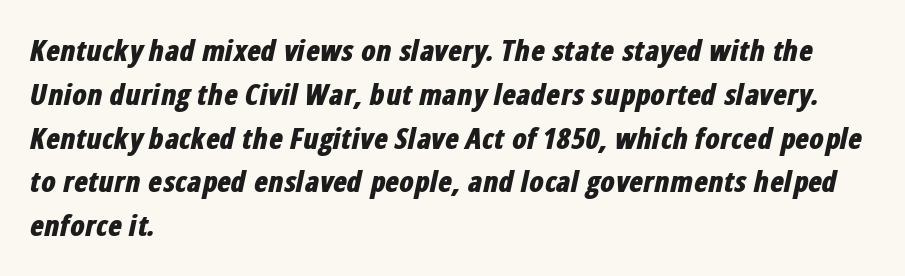
Q: Is the text bold? A: Yes.
Q: Is the text italic (slanted)? A: Yes, it leans right by about 12 degrees.
Q: Is the text underlined? A: No.
Q: How is the paragraph aligned? A: Left-aligned.
Q: Is the spacing between letters normal or unusually wide? A: Normal.
Q: Is the spacing between lines tight, normal or loose? A: Normal.
Q: Width (condensed, normal, or wide)? A: Condensed.
Q: Stroke contrast? A: Low.
Q: x-height? A: Medium.
Q: Monospaced? A: No.
